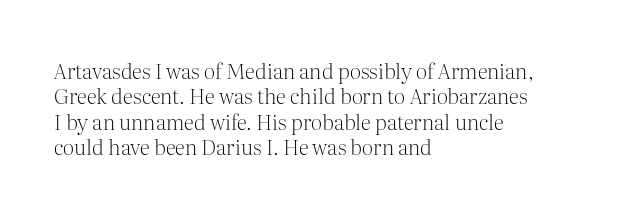
{"italic": "no", "bold": "no", "underline": "no", "align": "left", "line_spacing_ratio": 1.21, "letter_spacing": "normal", "letter_spacing_em": 0.0, "glyph_px": 21}
